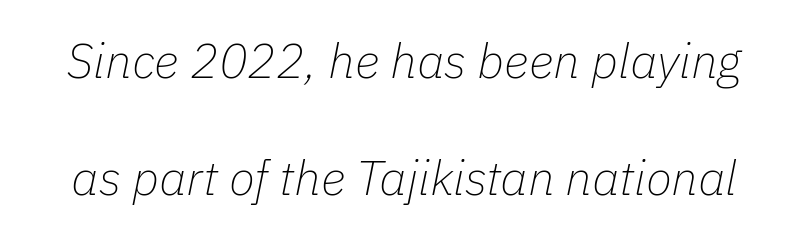
Q: Is the text bold? A: No.
Q: Is the text italic (slanted)? A: Yes, it leans right by about 11 degrees.
Q: Is the text underlined? A: No.
Q: Is the spacing between letters normal or unusually wide? A: Normal.
Q: Is the spacing between lines tight, normal or loose? A: Loose.
Q: Width (condensed, normal, or wide)? A: Normal.
Q: Stroke contrast? A: Low.
Q: x-height? A: Medium.
Q: Monospaced? A: No.
